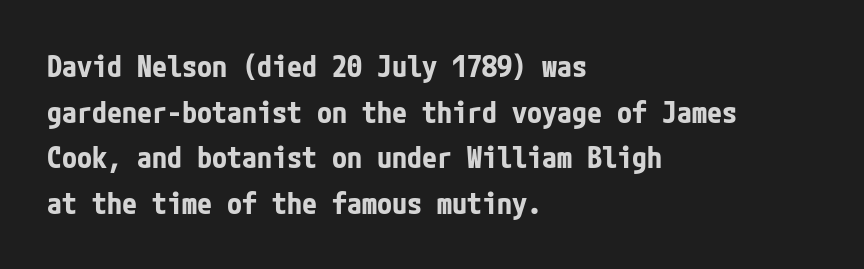
Q: Is the text bold? A: Yes.
Q: Is the text italic (slanted)? A: No, it is upright.
Q: Is the typeface a serif or a sans-serif typeface? A: Sans-serif.
Q: Is the text underlined? A: No.
Q: How is the paragraph aligned? A: Left-aligned.
Q: Is the spacing between letters normal or unusually wide? A: Normal.
Q: Is the spacing between lines tight, normal or loose? A: Normal.
Q: Width (condensed, normal, or wide)? A: Condensed.
Q: Stroke contrast? A: Low.
Q: x-height? A: Medium.
